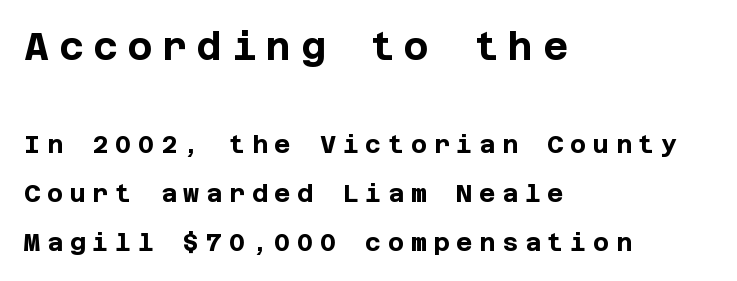
{"serif": "no", "italic": "no", "bold": "yes", "weight": "bold", "width": "normal", "stroke_contrast": "low", "x_height": "large", "underline": "no", "align": "left", "line_spacing": "loose", "line_spacing_ratio": 1.96, "letter_spacing": "wide", "letter_spacing_em": 0.26, "larger_block": "first", "size_ratio": 1.52, "glyph_px": 38}
